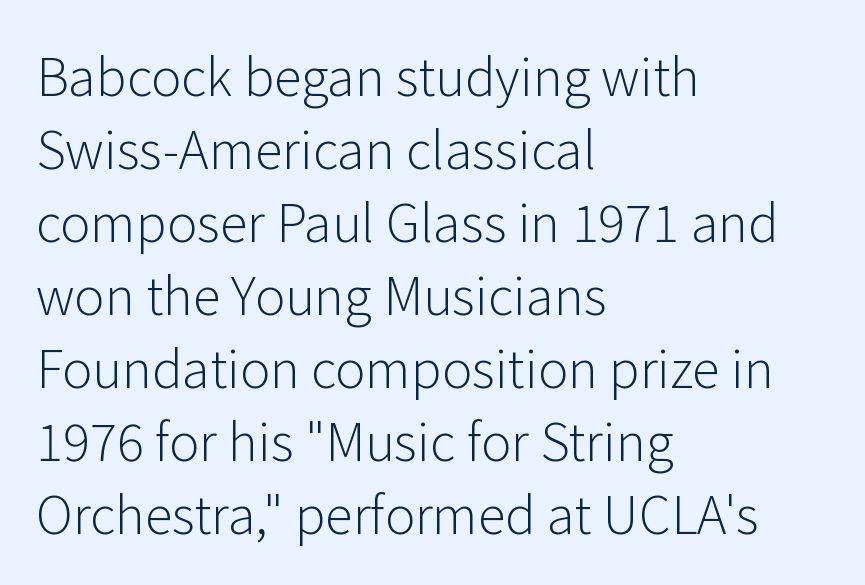
The image shows 51 px light sans-serif type, upright; set left-aligned, normal line spacing (1.43x), normal letter spacing, not underlined; low stroke contrast and a medium x-height.
